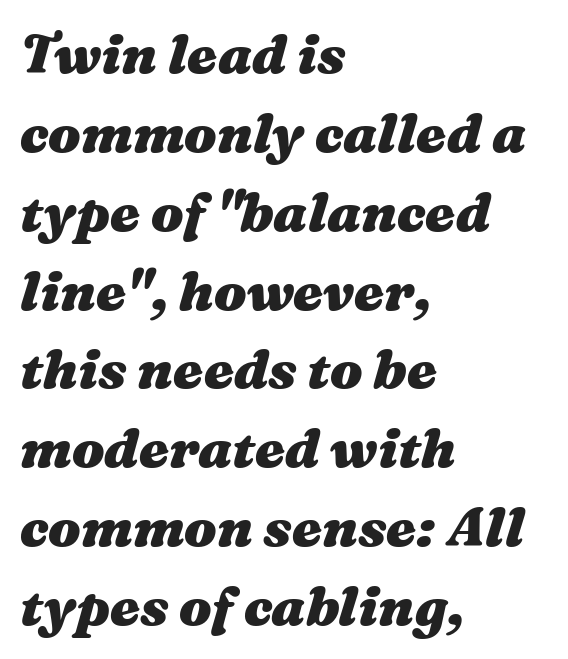
Q: Is the text bold? A: Yes.
Q: Is the text italic (slanted)? A: Yes, it leans right by about 16 degrees.
Q: Is the text underlined? A: No.
Q: How is the paragraph aligned? A: Left-aligned.
Q: Is the spacing between letters normal or unusually wide? A: Normal.
Q: Is the spacing between lines tight, normal or loose? A: Normal.
Q: Width (condensed, normal, or wide)? A: Wide.
Q: Stroke contrast? A: Medium.
Q: x-height? A: Medium.
Q: Monospaced? A: No.
